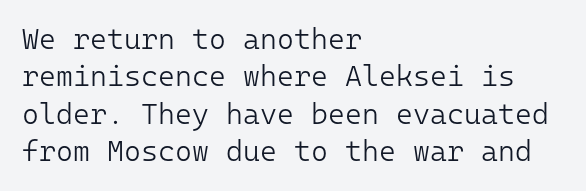
The image shows 29 px light sans-serif type, upright, monospaced; set left-aligned, normal line spacing (1.29x), normal letter spacing, not underlined; low stroke contrast and a medium x-height.
